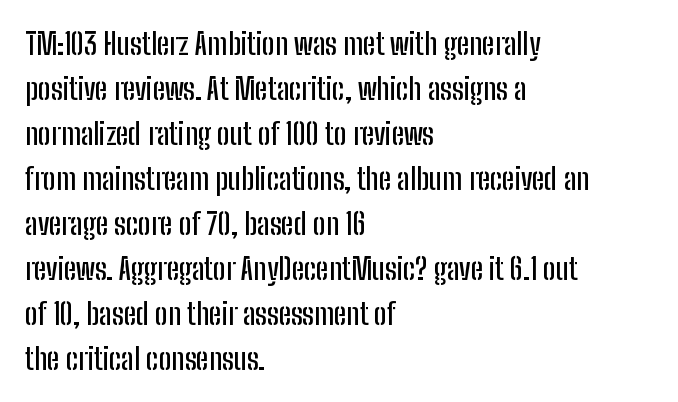
The image shows 30 px condensed sans-serif type, upright; set left-aligned, normal line spacing (1.5x), normal letter spacing, not underlined; low stroke contrast and a medium x-height.
